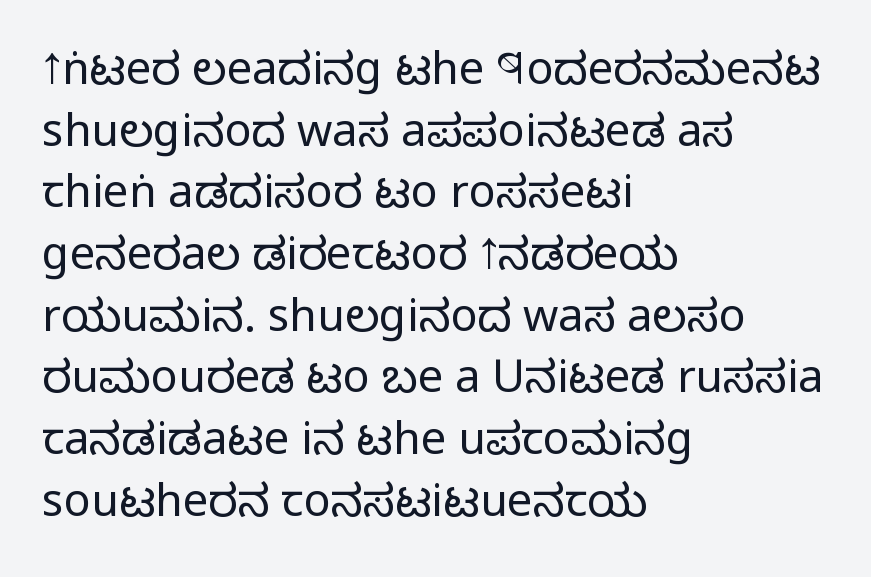
{"serif": "no", "italic": "no", "bold": "no", "weight": "regular", "width": "condensed", "stroke_contrast": "low", "x_height": "large", "monospaced": "no", "underline": "no", "align": "left", "line_spacing": "normal", "line_spacing_ratio": 1.37, "letter_spacing": "normal", "letter_spacing_em": 0.0, "glyph_px": 45}
